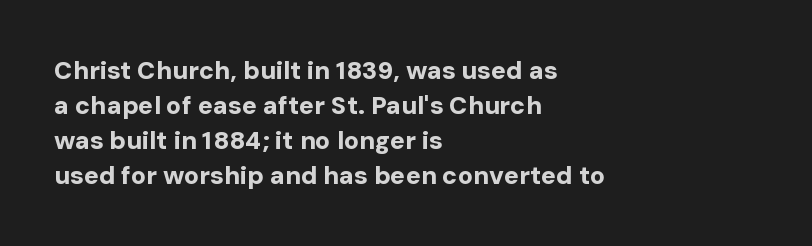
{"italic": "no", "bold": "yes", "underline": "no", "align": "left", "line_spacing": "normal", "line_spacing_ratio": 1.4, "letter_spacing": "normal", "letter_spacing_em": 0.0, "glyph_px": 25}
